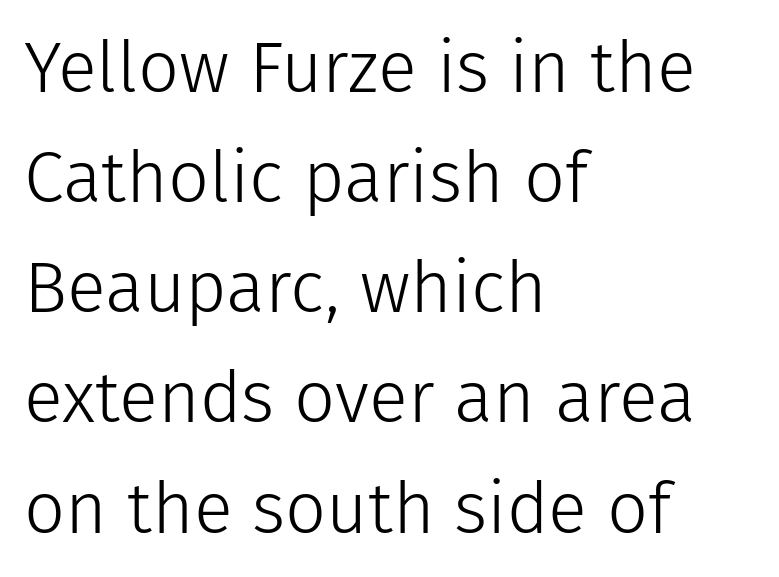
{"serif": "no", "italic": "no", "bold": "no", "weight": "light", "width": "normal", "stroke_contrast": "low", "x_height": "medium", "monospaced": "no", "underline": "no", "align": "left", "line_spacing": "normal", "line_spacing_ratio": 1.53, "letter_spacing": "normal", "letter_spacing_em": 0.0, "glyph_px": 72}
